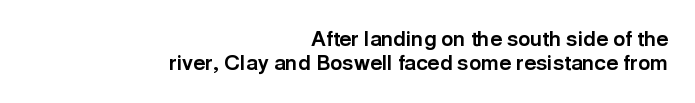
Q: Is the text bold? A: Yes.
Q: Is the text italic (slanted)? A: No, it is upright.
Q: Is the text underlined? A: No.
Q: How is the paragraph aligned? A: Right-aligned.
Q: Is the spacing between letters normal or unusually wide? A: Normal.
